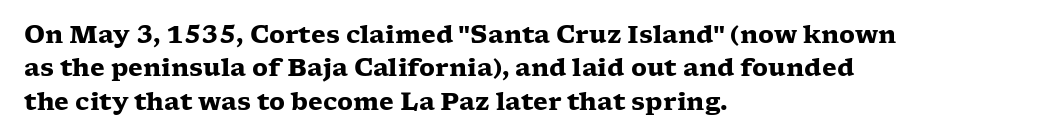
The image shows 24 px bold type, upright; set left-aligned, normal line spacing (1.39x), normal letter spacing, not underlined.
